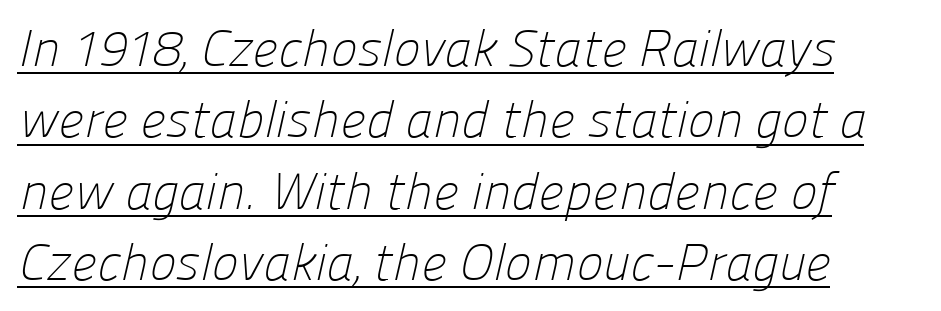
{"serif": "no", "bold": "no", "weight": "light", "width": "normal", "stroke_contrast": "low", "x_height": "medium", "monospaced": "no", "underline": "yes", "align": "left", "line_spacing": "normal", "line_spacing_ratio": 1.4, "letter_spacing": "normal", "letter_spacing_em": 0.0, "glyph_px": 51}
